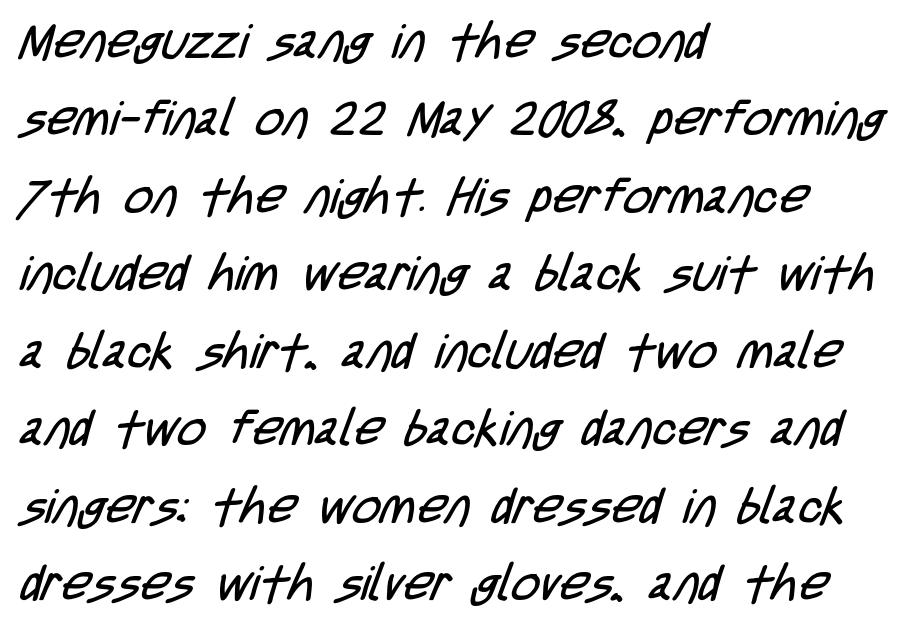
The image shows 49 px regular-weight, condensed sans-serif type; set left-aligned, normal line spacing (1.58x), normal letter spacing, not underlined; low stroke contrast and a large x-height.
